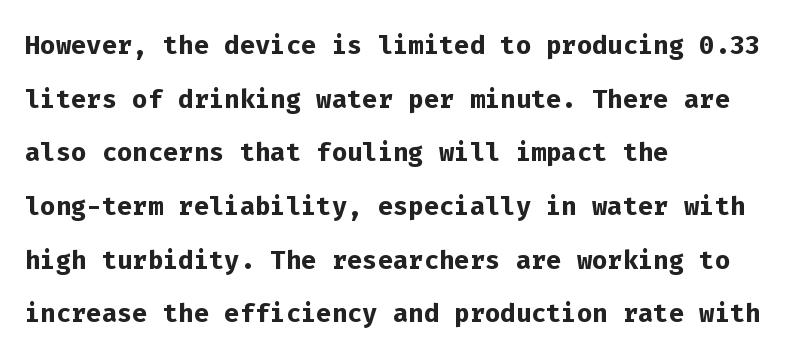
Q: Is the text bold? A: Yes.
Q: Is the text italic (slanted)? A: No, it is upright.
Q: Is the typeface a serif or a sans-serif typeface? A: Sans-serif.
Q: Is the text underlined? A: No.
Q: How is the paragraph aligned? A: Left-aligned.
Q: Is the spacing between letters normal or unusually wide? A: Normal.
Q: Is the spacing between lines tight, normal or loose? A: Normal.
Q: Width (condensed, normal, or wide)? A: Normal.
Q: Stroke contrast? A: Low.
Q: x-height? A: Medium.
Q: Monospaced? A: Yes.
